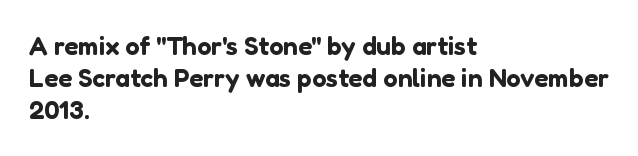
The image shows 26 px text type, upright; set left-aligned, line spacing 1.24x, normal letter spacing, not underlined.
